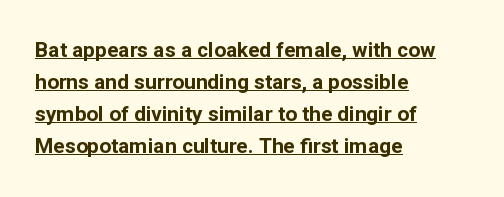
Compared with undecorated copy, this sample adds a rule below the words. This rendering uses left alignment, leaving the right contour irregular. Pretty heavy lettering here — definitely bold. Inter-character spacing is left at the font's built-in metrics. Vertical spacing — default.
